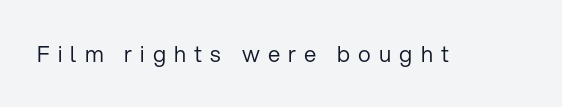
Only glyphs here, with clear space below each row. No extra ink here — the face is not bold. Letter spacing: wide. The typography opts for an upright posture over an oblique one.
